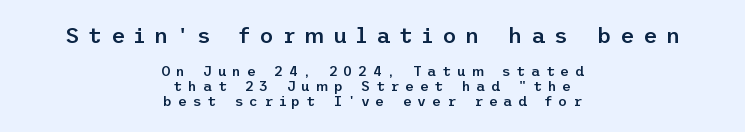
Block one is the big one; block two sits smaller underneath. Stroke thickness is moderately raised; the sample reads as semibold. The block of text is dense from top to bottom, with scant space between rows. No italicization has been applied; the sample stays upright.
